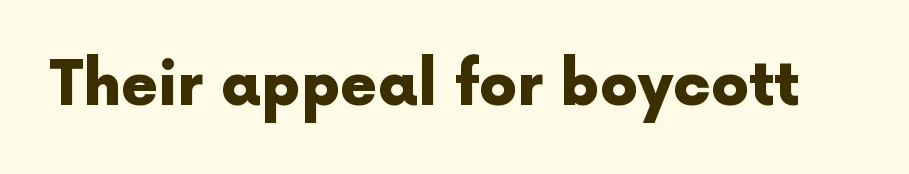
The image shows 60 px heavy sans-serif type, upright; set normal letter spacing, not underlined; a medium x-height.
